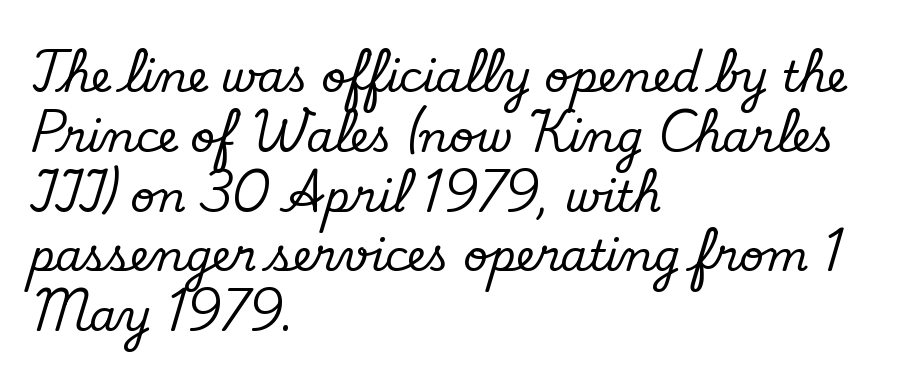
The image shows 43 px serif type; set left-aligned, normal line spacing (1.39x), normal letter spacing, not underlined; low stroke contrast and a small x-height.
